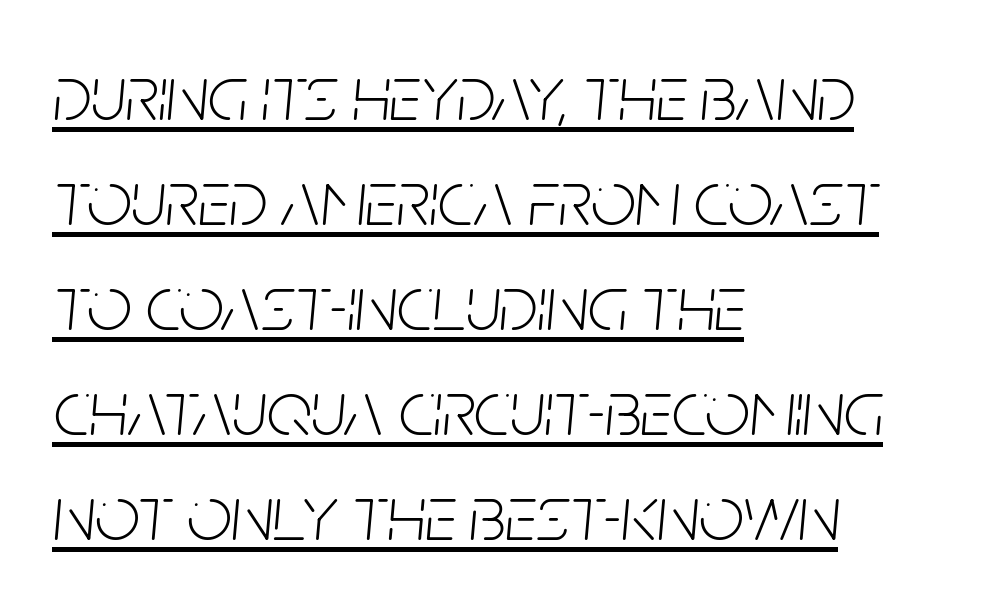
Q: Is the text bold? A: No.
Q: Is the text italic (slanted)? A: Yes, it leans right by about 5 degrees.
Q: Is the text underlined? A: Yes.
Q: How is the paragraph aligned? A: Left-aligned.
Q: Is the spacing between letters normal or unusually wide? A: Normal.
Q: Is the spacing between lines tight, normal or loose? A: Normal.
Q: Width (condensed, normal, or wide)? A: Condensed.
Q: Stroke contrast? A: Low.
Q: x-height? A: Large.
Q: Monospaced? A: No.
